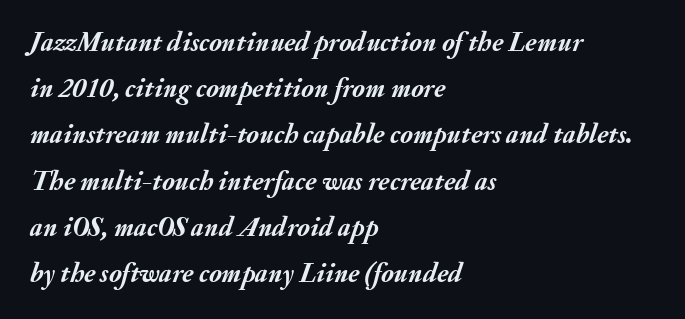
The image shows 27 px bold type, italic (leaning right); set left-aligned, line spacing 1.71x, normal letter spacing, not underlined.
